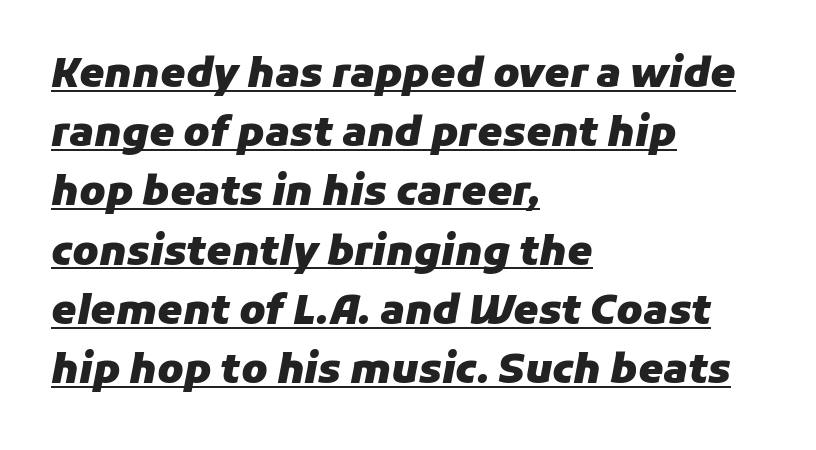
{"italic": "yes", "lean": "right", "slant_degrees": 11, "bold": "yes", "weight": "heavy", "width": "normal", "stroke_contrast": "low", "x_height": "medium", "monospaced": "no", "underline": "yes", "align": "left", "line_spacing": "normal", "line_spacing_ratio": 1.48, "letter_spacing": "normal", "letter_spacing_em": 0.0, "glyph_px": 40}
